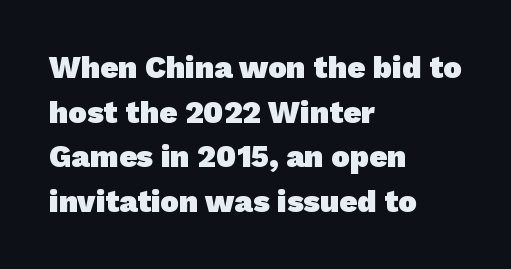
Q: Is the text bold? A: Yes.
Q: Is the typeface a serif or a sans-serif typeface? A: Sans-serif.
Q: Is the text underlined? A: No.
Q: How is the paragraph aligned? A: Left-aligned.
Q: Is the spacing between letters normal or unusually wide? A: Normal.
Q: Is the spacing between lines tight, normal or loose? A: Normal.
Q: Width (condensed, normal, or wide)? A: Normal.
Q: Stroke contrast? A: Low.
Q: x-height? A: Medium.
Q: Monospaced? A: No.
